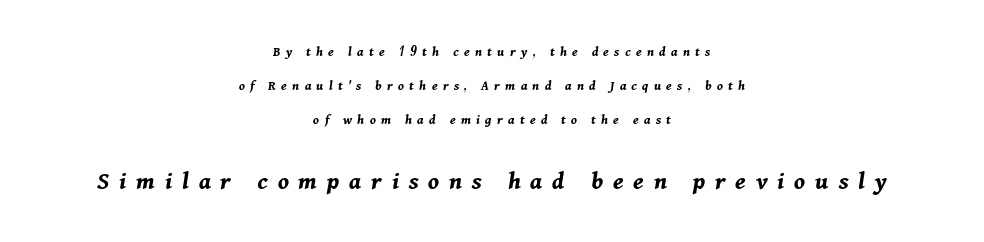
Q: Is the text bold? A: Yes.
Q: Is the text italic (slanted)? A: Yes, it leans right by about 11 degrees.
Q: Is the text underlined? A: No.
Q: How is the paragraph aligned? A: Centered.
Q: Is the spacing between letters normal or unusually wide? A: Unusually wide.
Q: Is the spacing between lines tight, normal or loose? A: Loose.
Q: Which block of text is set in a larger size, the first (top) or the second (bottom)? A: The second (bottom) one.
